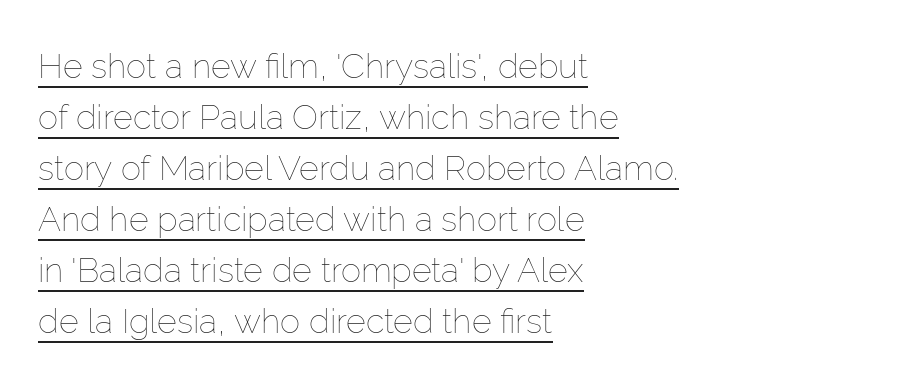
Here the designer chose a conventional face with non-uniform glyph widths. Characters follow at the spacing the type designer built in. The sample's only ornament is a line tracing under the words. The passage shown stacks its lines at a standard gap. The axis of the letterforms is exactly vertical. Casual observation: everything's shoved over to the left.
